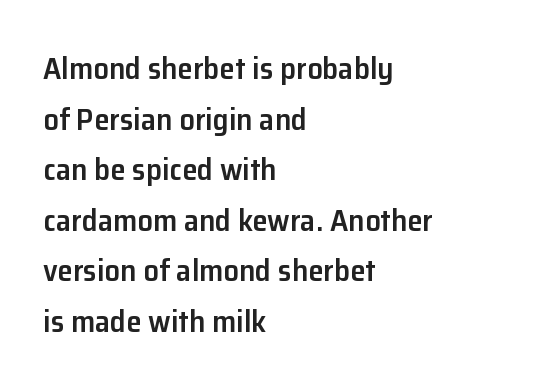
The image shows 31 px semibold sans-serif type, upright; set left-aligned, normal line spacing (1.63x), normal letter spacing, not underlined; low stroke contrast and a medium x-height.
